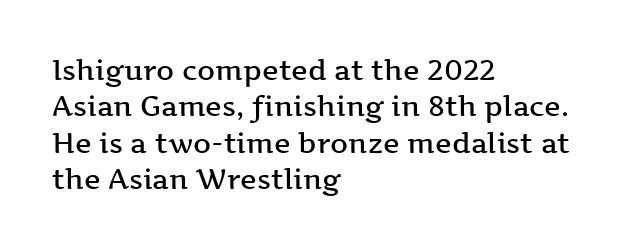
{"serif": "yes", "italic": "no", "bold": "semi", "weight": "semibold", "width": "wide", "stroke_contrast": "medium", "x_height": "medium", "monospaced": "no", "underline": "no", "align": "left", "line_spacing": "normal", "line_spacing_ratio": 1.3, "letter_spacing": "normal", "letter_spacing_em": 0.0, "glyph_px": 28}
